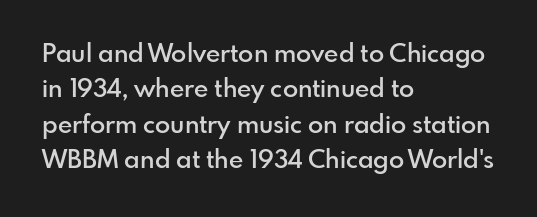
The image shows 25 px text type, upright; set left-aligned, normal line spacing (1.42x), normal letter spacing, not underlined.
